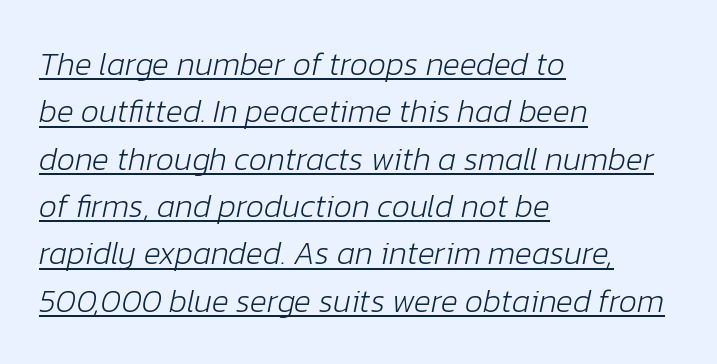
The image shows 32 px light type, italic (leaning right); set left-aligned, normal line spacing (1.48x), normal letter spacing, underlined; low stroke contrast and a medium x-height.
